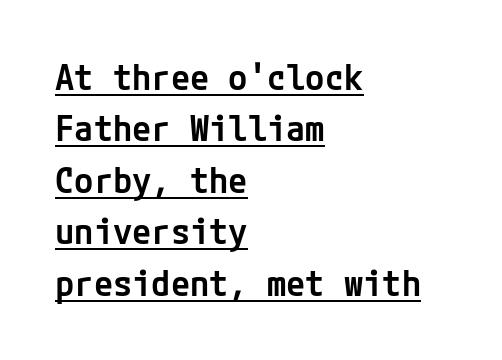
Moderately thickened strokes mark this as semibold type. The lines sit at an ordinary, default distance from one another. Serif or sans? Sans — the stroke terminals are bare. Typeset ragged right — the left edge is the straight one. Quick note: underline on.
